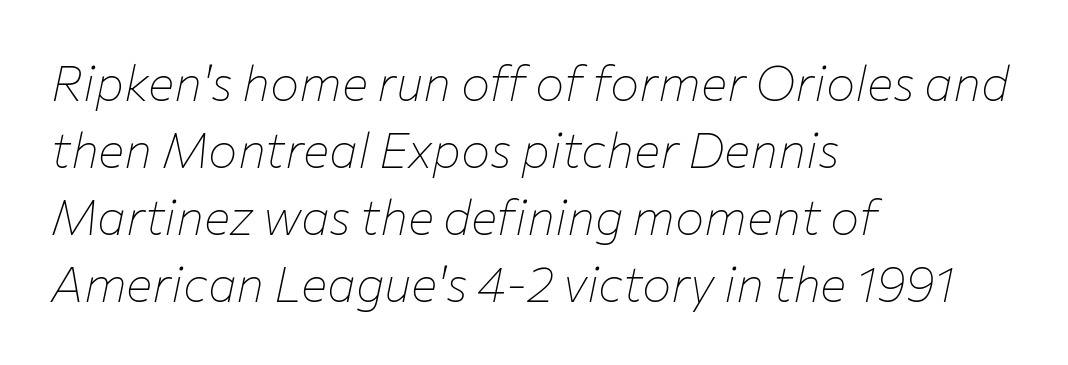
The image shows 49 px thin type, italic (leaning right); set left-aligned, normal line spacing (1.37x), normal letter spacing, not underlined; low stroke contrast and a medium x-height.
